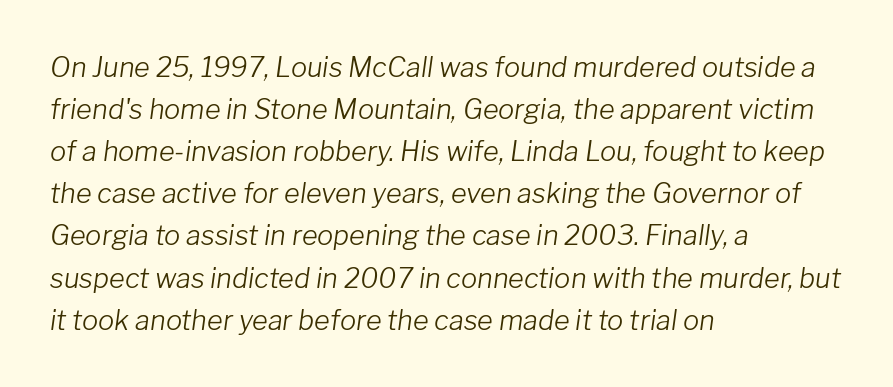
Q: Is the text bold? A: No.
Q: Is the text italic (slanted)? A: Yes, it leans right by about 8 degrees.
Q: Is the text underlined? A: No.
Q: How is the paragraph aligned? A: Left-aligned.
Q: Is the spacing between letters normal or unusually wide? A: Normal.
Q: Is the spacing between lines tight, normal or loose? A: Normal.
